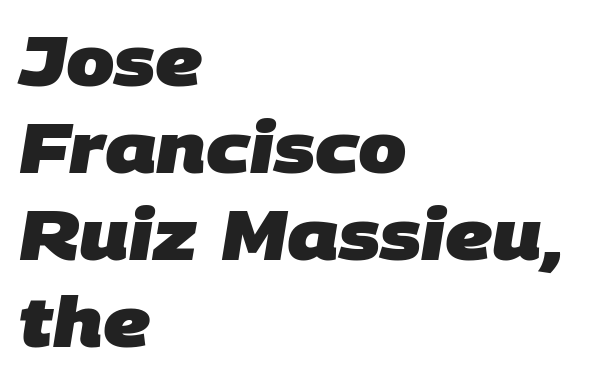
The image shows 69 px heavy sans-serif type; set left-aligned, normal line spacing (1.26x), normal letter spacing, not underlined; low stroke contrast and a large x-height.
